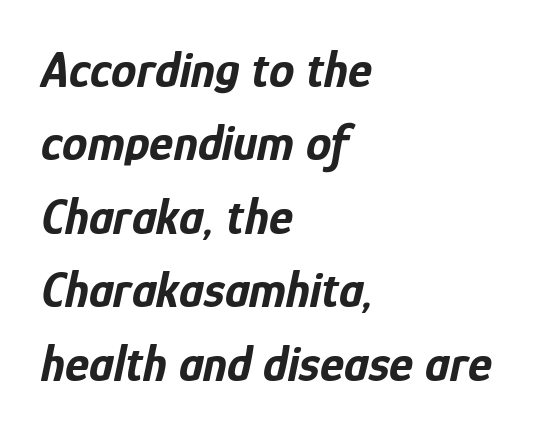
These lines carry a lot of weight — the face is fully bold. Only glyphs here, with clear space below each row. The leading is moderate, giving the passage an even texture. These lines were composed using italics. The passage is arranged the way most books set body copy — flush left. A typesetter would call this proportional, since set widths differ per character.
